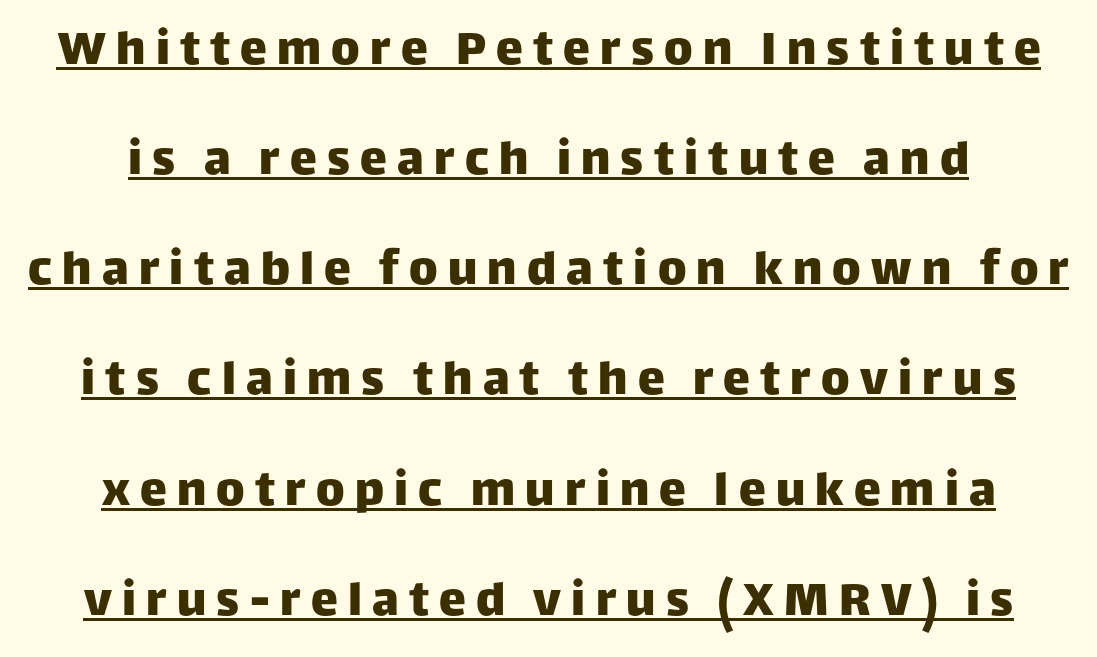
{"serif": "no", "italic": "no", "width": "normal", "stroke_contrast": "low", "x_height": "large", "monospaced": "no", "underline": "yes", "align": "center", "line_spacing": "loose", "line_spacing_ratio": 2.04, "glyph_px": 54}
